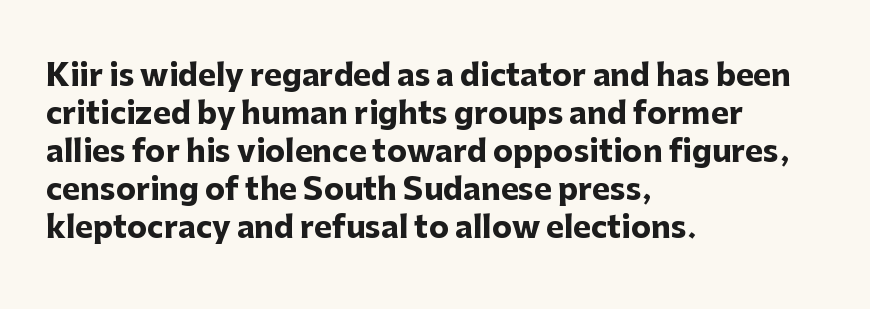
The rendering anchors every line to the left-hand side. A roman cut, with each character standing at attention. The type family on display is of the sans-serif kind. Leading matches the norm, producing a regular column. Clear beneath every line of the passage. Notice how thick the strokes are: this is what a full bold looks like.
